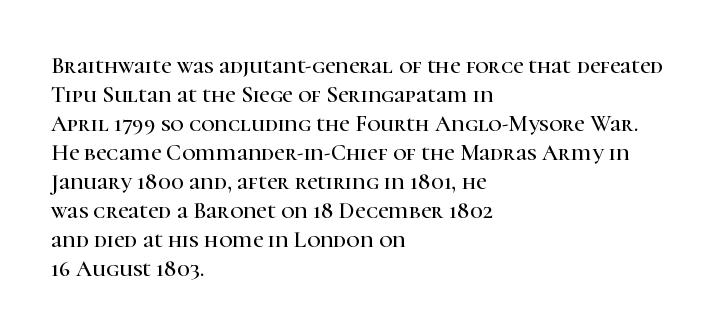
Posture: straight, roman, zero tilt. The passage shown is not underscored anywhere. The rendering anchors every line to the left-hand side. The gaps between neighbouring characters are ordinary and unremarkable.
